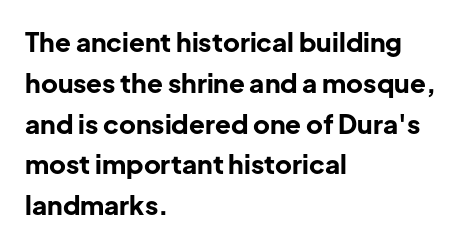
Q: Is the text bold? A: Yes.
Q: Is the text italic (slanted)? A: No, it is upright.
Q: Is the text underlined? A: No.
Q: How is the paragraph aligned? A: Left-aligned.
Q: Is the spacing between letters normal or unusually wide? A: Normal.
Q: Is the spacing between lines tight, normal or loose? A: Normal.
